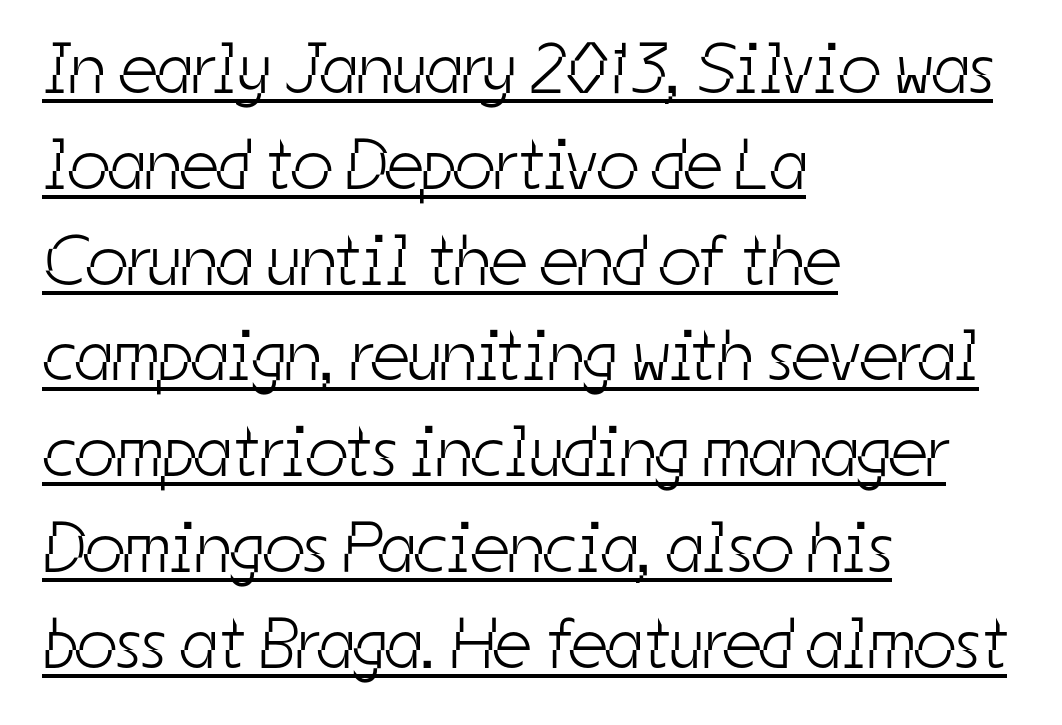
Q: Is the text bold? A: No.
Q: Is the typeface a serif or a sans-serif typeface? A: Sans-serif.
Q: Is the text underlined? A: Yes.
Q: How is the paragraph aligned? A: Left-aligned.
Q: Is the spacing between letters normal or unusually wide? A: Normal.
Q: Is the spacing between lines tight, normal or loose? A: Normal.
Q: Width (condensed, normal, or wide)? A: Condensed.
Q: Stroke contrast? A: Low.
Q: x-height? A: Medium.
Q: Monospaced? A: No.
